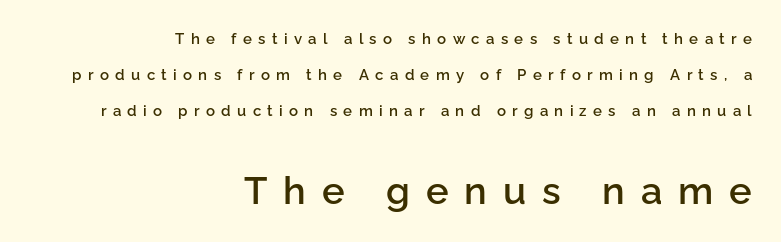
{"serif": "no", "italic": "no", "bold": "semi", "weight": "semibold", "width": "normal", "stroke_contrast": "low", "x_height": "medium", "monospaced": "no", "underline": "no", "align": "right", "line_spacing": "loose", "line_spacing_ratio": 2.41, "letter_spacing": "wide", "letter_spacing_em": 0.42, "larger_block": "second", "size_ratio": 2.53, "glyph_px": 38}
